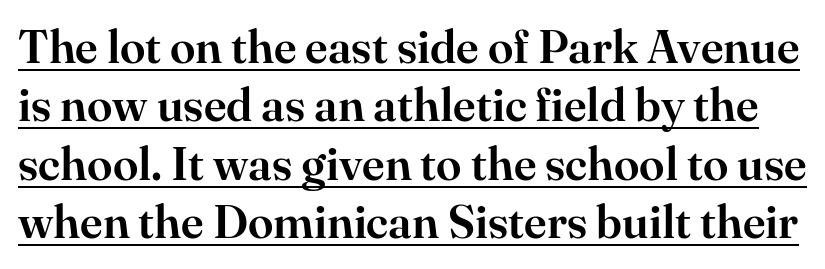
Q: Is the text italic (slanted)? A: No, it is upright.
Q: Is the typeface a serif or a sans-serif typeface? A: Serif.
Q: Is the text underlined? A: Yes.
Q: Is the spacing between letters normal or unusually wide? A: Normal.
Q: Is the spacing between lines tight, normal or loose? A: Normal.
Q: Width (condensed, normal, or wide)? A: Normal.
Q: Stroke contrast? A: High.
Q: x-height? A: Small.
Q: Monospaced? A: No.
